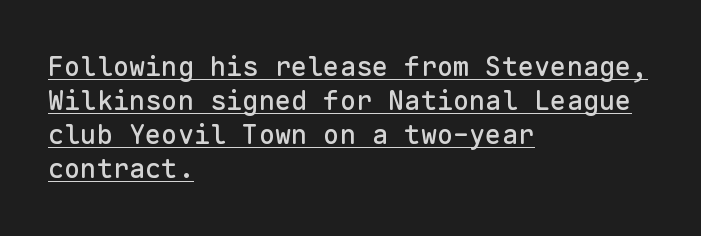
{"italic": "no", "underline": "yes", "align": "left", "line_spacing": "normal", "line_spacing_ratio": 1.26, "letter_spacing": "normal", "letter_spacing_em": 0.0, "glyph_px": 27}
